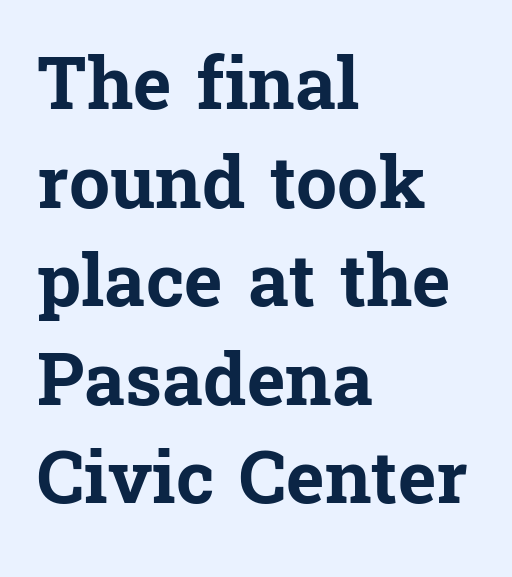
{"serif": "yes", "italic": "no", "bold": "yes", "weight": "bold", "width": "normal", "stroke_contrast": "low", "x_height": "medium", "monospaced": "no", "underline": "no", "align": "left", "line_spacing": "normal", "line_spacing_ratio": 1.35, "letter_spacing": "normal", "letter_spacing_em": 0.0, "glyph_px": 73}
